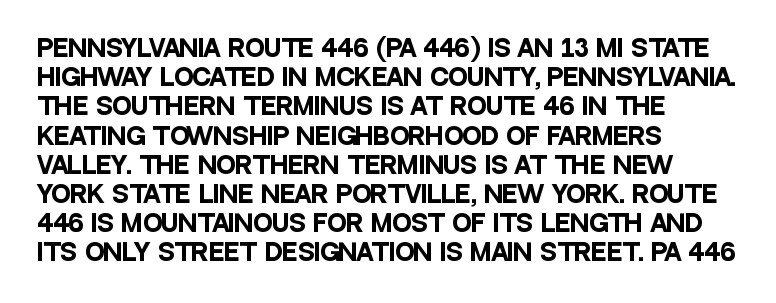
Is the block centered? No — it sits flush against the left margin. Strong, thick strokes mark this as bold type. Plain, unruled lines of type. Nothing unusual about the tracking: characters are spaced as the font intends. When letters stand straight like this, we call the style roman or upright. One glance says typical: line gaps are just what's usual.
